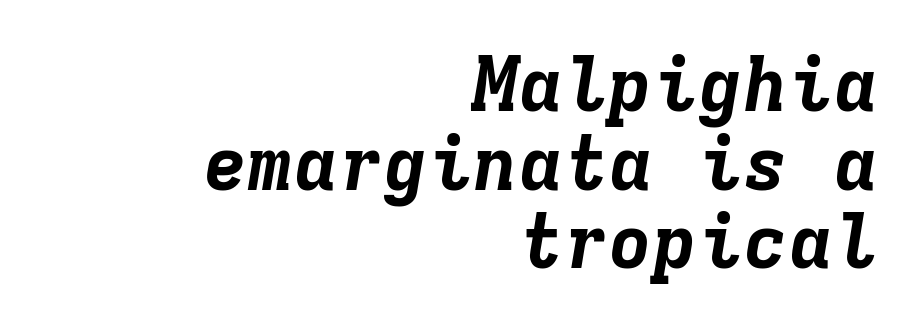
{"italic": "yes", "lean": "right", "slant_degrees": 9, "bold": "yes", "weight": "bold", "width": "normal", "stroke_contrast": "low", "x_height": "medium", "monospaced": "yes", "underline": "no", "align": "right", "line_spacing": "tight", "line_spacing_ratio": 1.05, "letter_spacing": "normal", "letter_spacing_em": 0.0, "glyph_px": 75}
